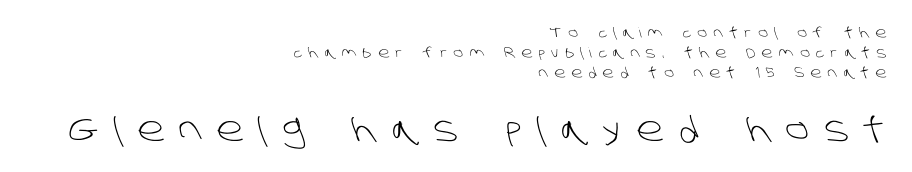
{"serif": "no", "bold": "no", "weight": "light", "width": "normal", "stroke_contrast": "low", "x_height": "large", "monospaced": "no", "underline": "no", "align": "right", "line_spacing": "normal", "line_spacing_ratio": 1.42, "letter_spacing": "wide", "letter_spacing_em": 0.45, "larger_block": "second", "size_ratio": 2.43, "glyph_px": 34}
